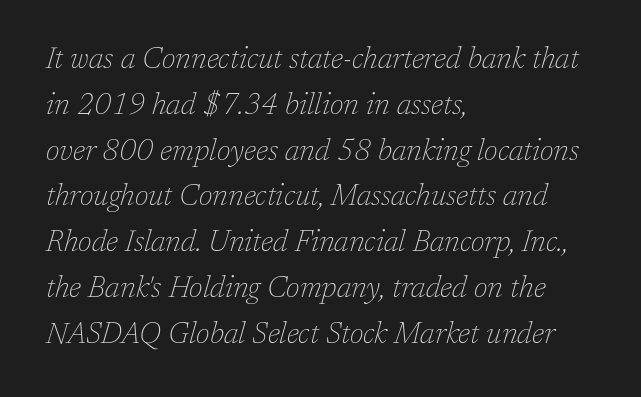
{"serif": "yes", "italic": "yes", "lean": "right", "slant_degrees": 17, "bold": "no", "weight": "thin", "width": "normal", "stroke_contrast": "low", "x_height": "medium", "monospaced": "no", "underline": "no", "align": "left", "line_spacing": "normal", "line_spacing_ratio": 1.58, "letter_spacing": "normal", "letter_spacing_em": 0.0, "glyph_px": 29}
